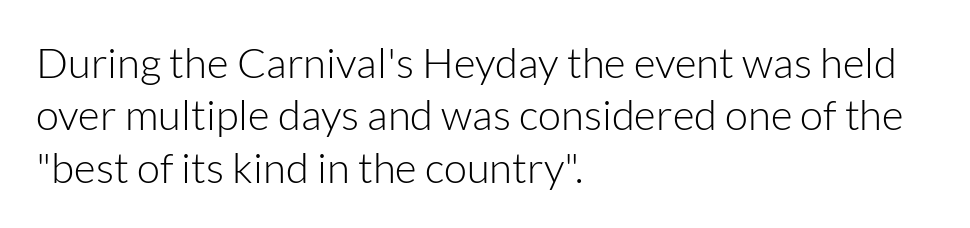
{"serif": "no", "italic": "no", "bold": "no", "weight": "light", "width": "normal", "stroke_contrast": "low", "x_height": "medium", "monospaced": "no", "underline": "no", "align": "left", "line_spacing": "normal", "line_spacing_ratio": 1.25, "letter_spacing": "normal", "letter_spacing_em": 0.0, "glyph_px": 42}
